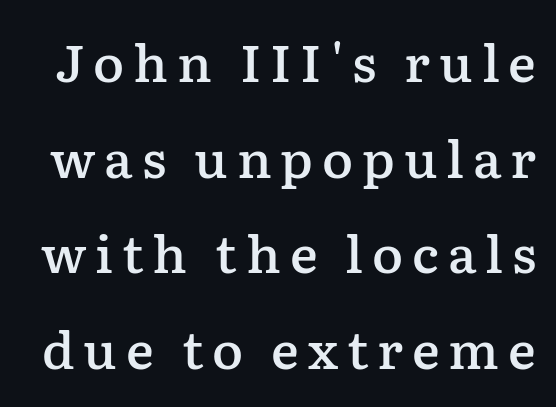
Emphasis by weight is partial: semibold. Upright lettering throughout. Is this a fixed-width face? No — the glyphs have proportional, varying widths. The zone under the glyphs is completely vacant.
